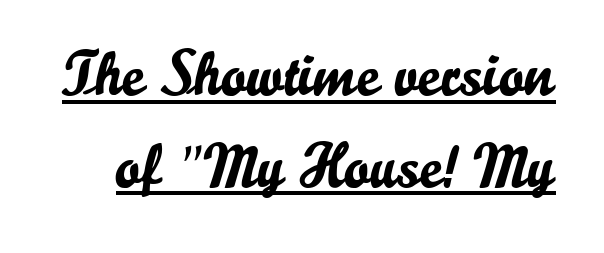
Characters follow at the spacing the type designer built in. The font family rendered here belongs to the sans-serif group. Descenders here cross a horizontal rule under the line. Do the characters align in a grid? No, the font is proportional. Regarding leading, the lines here are spaced in the standard way.
